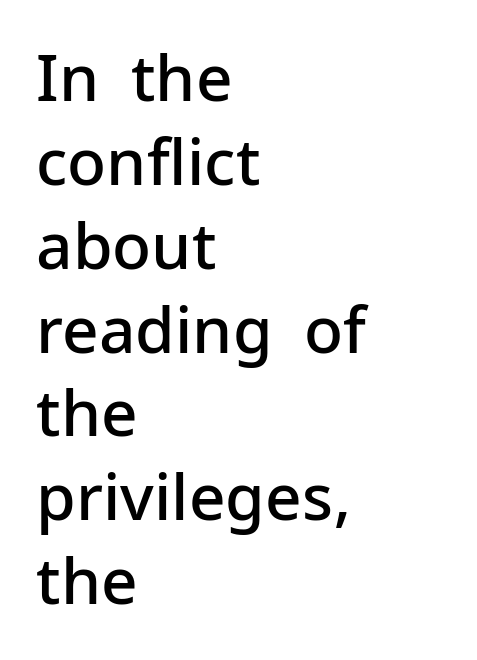
You could call the tracking neutral — neither tight nor loose. Note: no serifs on the glyphs. The rendering uses a moderate line-height, typical for paragraphs. A somewhat darkened texture: the type is semibold rather than bold.
